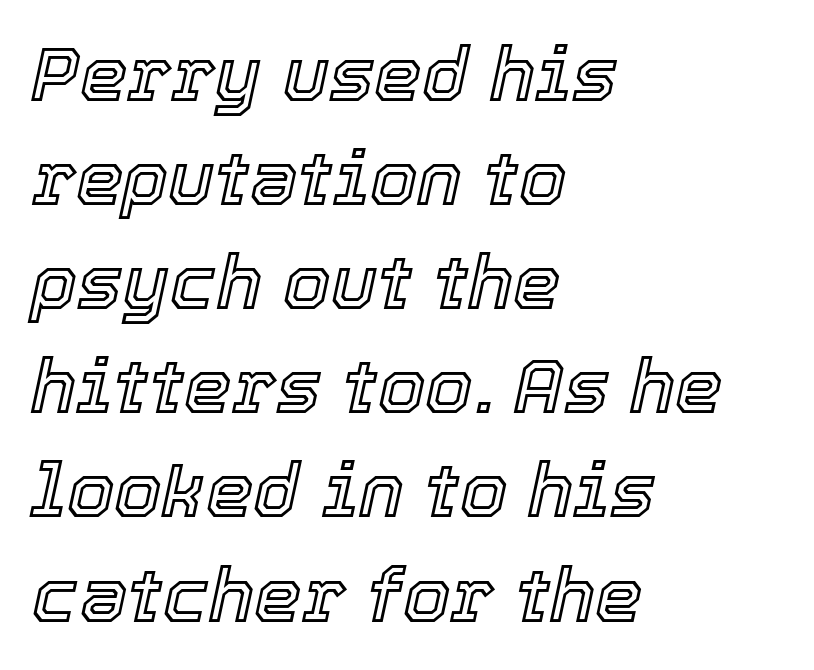
{"italic": "yes", "lean": "right", "slant_degrees": 12, "width": "normal", "x_height": "medium", "monospaced": "no", "underline": "no", "align": "left", "line_spacing": "normal", "line_spacing_ratio": 1.37, "letter_spacing": "normal", "letter_spacing_em": 0.0, "glyph_px": 76}
